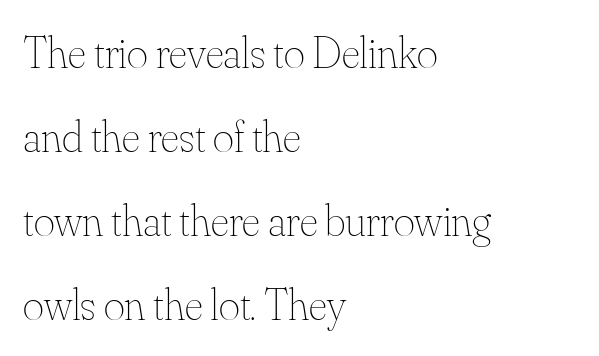
Q: Is the text bold? A: No.
Q: Is the text italic (slanted)? A: No, it is upright.
Q: Is the text underlined? A: No.
Q: How is the paragraph aligned? A: Left-aligned.
Q: Is the spacing between letters normal or unusually wide? A: Normal.
Q: Width (condensed, normal, or wide)? A: Normal.
Q: Stroke contrast? A: Medium.
Q: x-height? A: Small.
Q: Monospaced? A: No.
